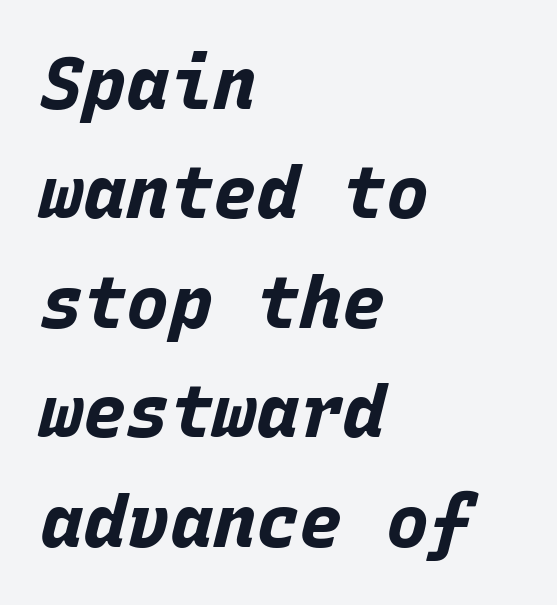
The area under the type is left untouched. The passage shown is typed in a monospace face where columns stay perfectly aligned. On the weight axis this lands at bold, roughly 700. In terms of letterspacing, this is plain default setting. Tall strokes in this sample are angled rather than plumb. Students, observe: this is what conventionally led text looks like.
